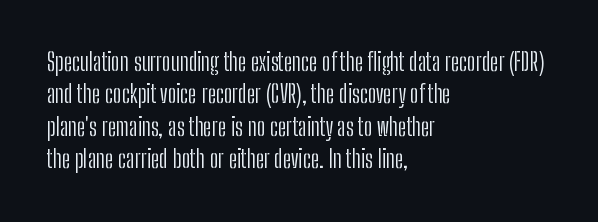
The image shows 24 px text type, upright; set left-aligned, normal line spacing (1.35x), normal letter spacing, not underlined.
